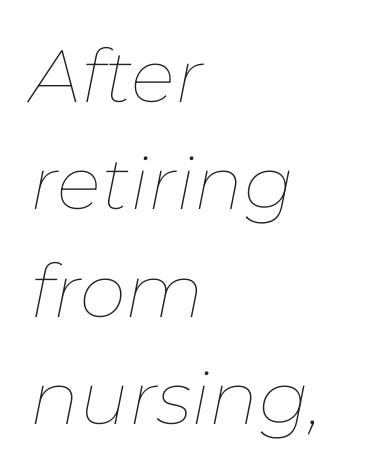
Caption: multi-line text, flush left, ragged right. Glyph-to-glyph distance matches everyday printed text. Note the varied advance widths — an 'i' is clearly narrower than an 'm'. These lines sit exactly where default settings would place them. Nobody drew a line under any word here. Is this a heavy cut? Hardly; it is regular or lighter.
